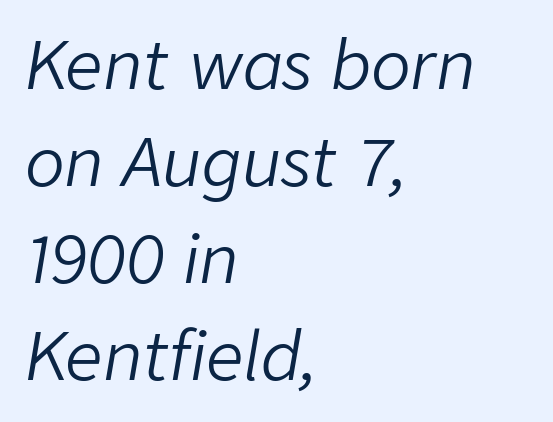
Q: Is the text bold? A: No.
Q: Is the text italic (slanted)? A: Yes, it leans right by about 9 degrees.
Q: Is the text underlined? A: No.
Q: How is the paragraph aligned? A: Left-aligned.
Q: Is the spacing between letters normal or unusually wide? A: Normal.
Q: Is the spacing between lines tight, normal or loose? A: Normal.
Q: Width (condensed, normal, or wide)? A: Normal.
Q: Stroke contrast? A: Low.
Q: x-height? A: Medium.
Q: Monospaced? A: No.
